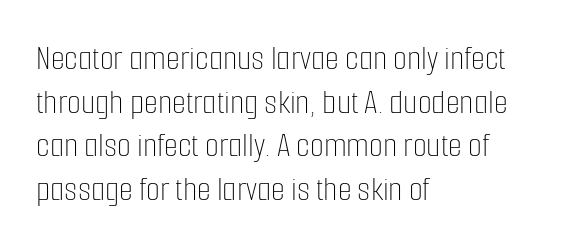
Q: Is the text bold? A: No.
Q: Is the text italic (slanted)? A: No, it is upright.
Q: Is the text underlined? A: No.
Q: How is the paragraph aligned? A: Left-aligned.
Q: Is the spacing between letters normal or unusually wide? A: Normal.
Q: Width (condensed, normal, or wide)? A: Condensed.
Q: Stroke contrast? A: Low.
Q: x-height? A: Medium.
Q: Monospaced? A: No.
